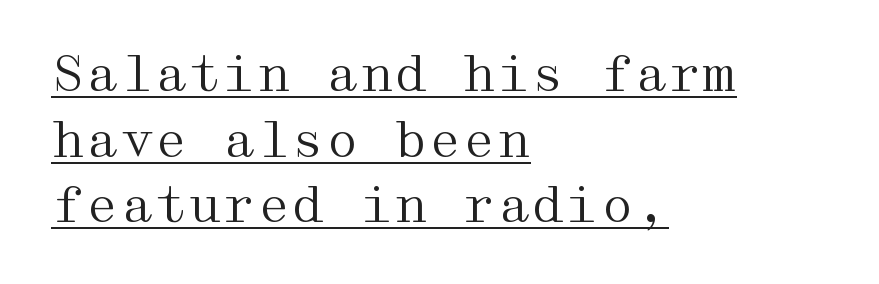
Q: Is the text bold? A: No.
Q: Is the text italic (slanted)? A: No, it is upright.
Q: Is the typeface a serif or a sans-serif typeface? A: Serif.
Q: Is the text underlined? A: Yes.
Q: How is the paragraph aligned? A: Left-aligned.
Q: Is the spacing between letters normal or unusually wide? A: Normal.
Q: Is the spacing between lines tight, normal or loose? A: Normal.
Q: Width (condensed, normal, or wide)? A: Wide.
Q: Stroke contrast? A: Medium.
Q: x-height? A: Medium.
